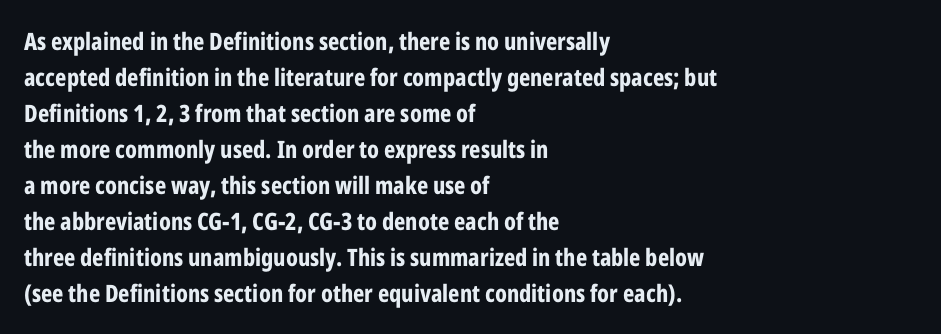
Q: Is the text bold? A: Yes.
Q: Is the text italic (slanted)? A: No, it is upright.
Q: Is the text underlined? A: No.
Q: How is the paragraph aligned? A: Left-aligned.
Q: Is the spacing between letters normal or unusually wide? A: Normal.
Q: Is the spacing between lines tight, normal or loose? A: Normal.
